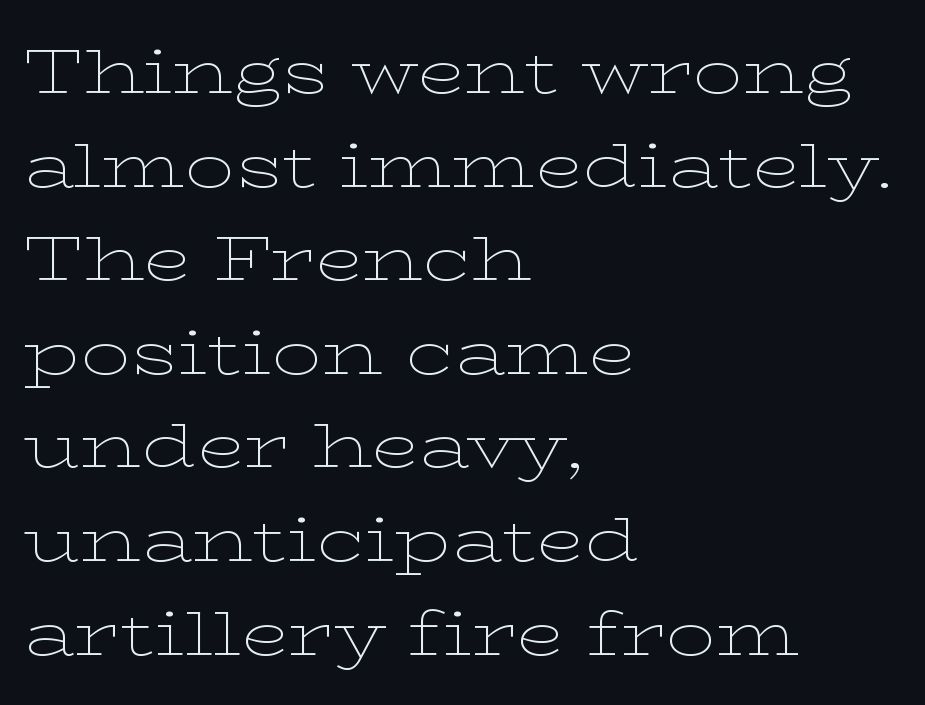
The image shows 62 px thin, wide serif type, upright; set left-aligned, normal line spacing (1.51x), normal letter spacing, not underlined; low stroke contrast and a medium x-height.
